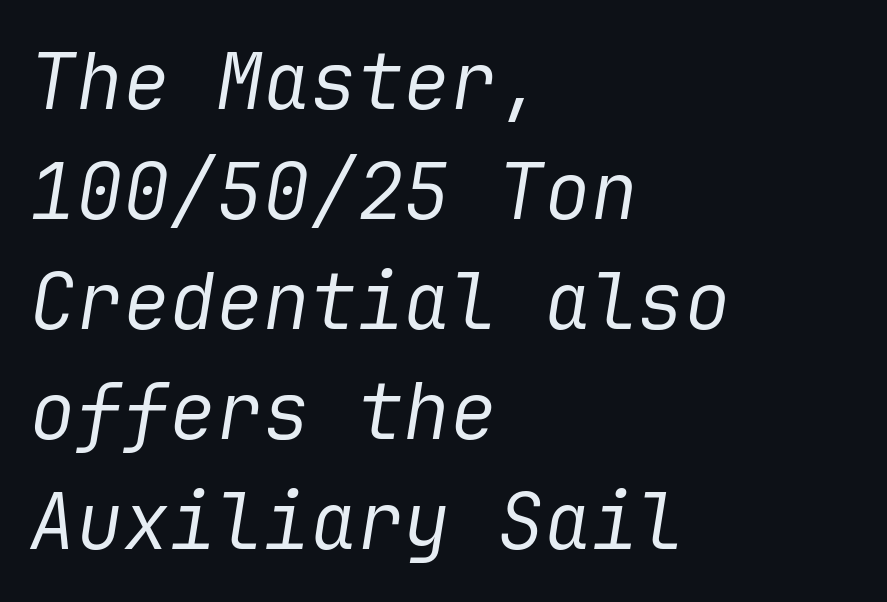
Q: Is the text bold? A: No.
Q: Is the text italic (slanted)? A: Yes, it leans right by about 9 degrees.
Q: Is the text underlined? A: No.
Q: How is the paragraph aligned? A: Left-aligned.
Q: Is the spacing between letters normal or unusually wide? A: Normal.
Q: Is the spacing between lines tight, normal or loose? A: Normal.
Q: Width (condensed, normal, or wide)? A: Normal.
Q: Stroke contrast? A: Low.
Q: x-height? A: Medium.
